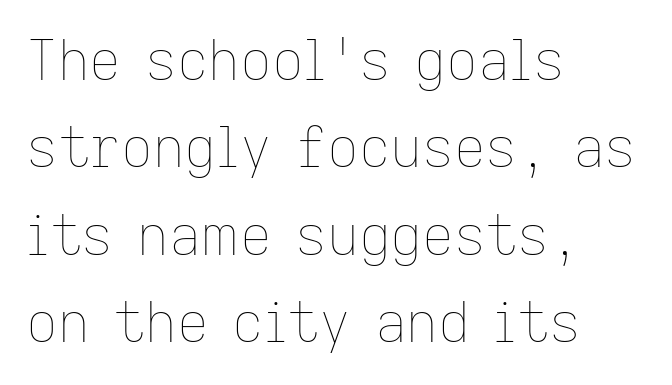
Q: Is the text bold? A: No.
Q: Is the text italic (slanted)? A: No, it is upright.
Q: Is the text underlined? A: No.
Q: How is the paragraph aligned? A: Left-aligned.
Q: Is the spacing between letters normal or unusually wide? A: Normal.
Q: Is the spacing between lines tight, normal or loose? A: Normal.
Q: Width (condensed, normal, or wide)? A: Normal.
Q: Stroke contrast? A: Low.
Q: x-height? A: Medium.
Q: Monospaced? A: No.
